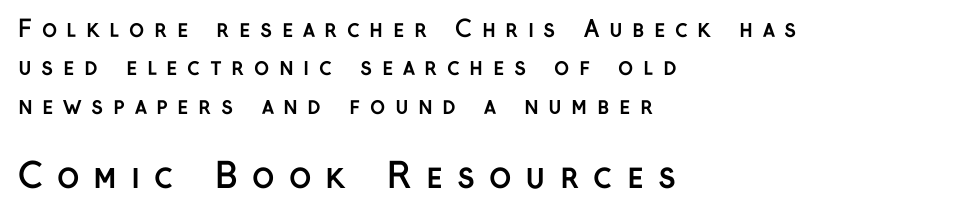
The image shows 34 px semibold sans-serif type, upright; set left-aligned, normal line spacing (1.67x), unusually wide letter spacing (+0.41 em), not underlined; the second (bottom) block is 1.48x larger; low stroke contrast and a medium x-height.
